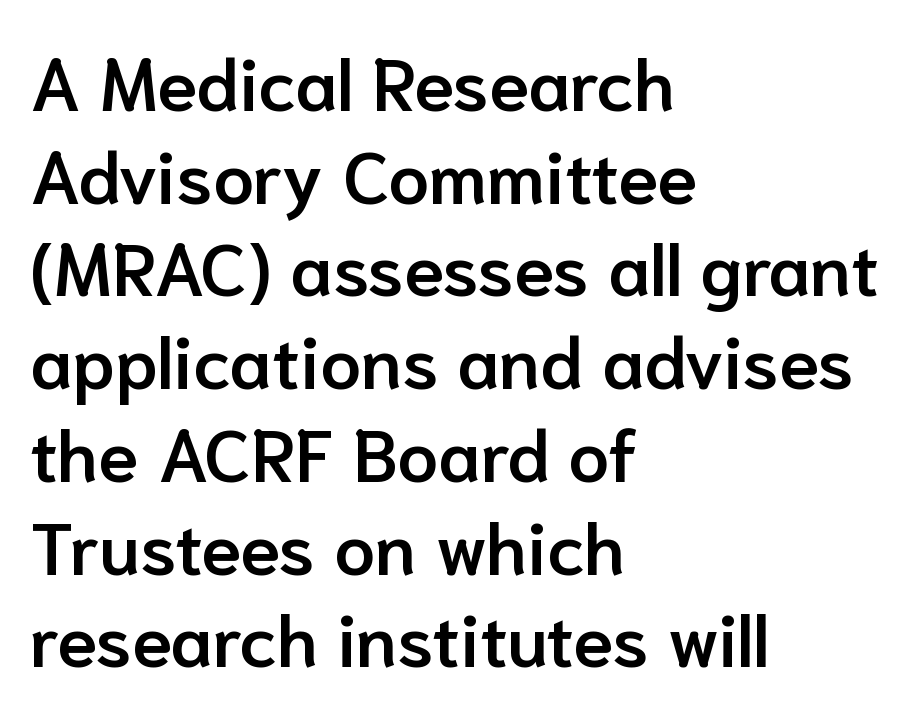
Do the characters align in a grid? No, the font is proportional. The letters sit at their default tracking, neither squeezed nor spread. This is the regular roman posture of the typeface. Serifs: no, the terminals of the letterforms are clean. The text block is weighted toward the left margin, trailing off unevenly rightward. Regular leading.
